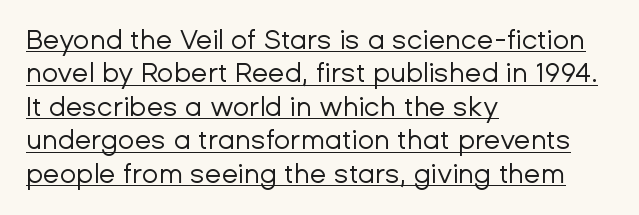
Q: Is the text bold? A: No.
Q: Is the text italic (slanted)? A: No, it is upright.
Q: Is the text underlined? A: Yes.
Q: How is the paragraph aligned? A: Left-aligned.
Q: Is the spacing between letters normal or unusually wide? A: Normal.
